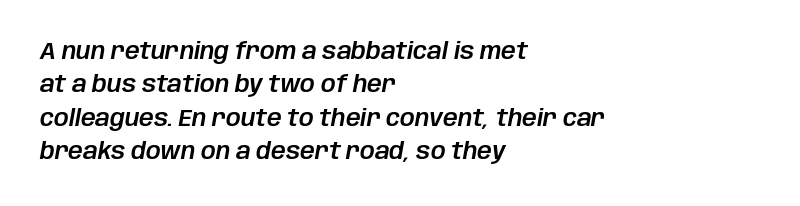
{"italic": "yes", "lean": "right", "slant_degrees": 10, "underline": "no", "align": "left", "line_spacing": "normal", "line_spacing_ratio": 1.45, "letter_spacing": "normal", "letter_spacing_em": 0.0, "glyph_px": 23}
